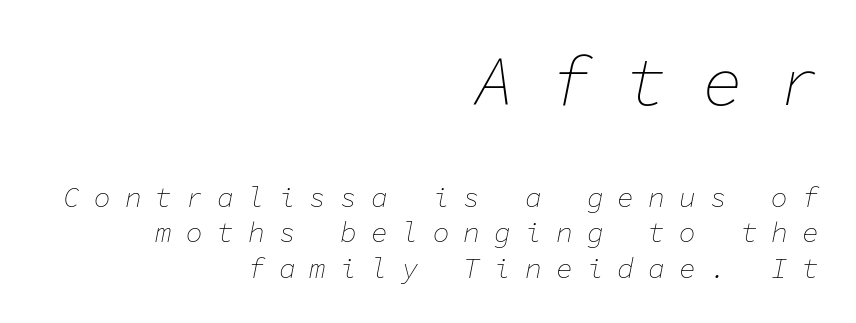
The image shows 69 px thin type, italic (leaning right), monospaced; set right-aligned, normal line spacing (1.26x), unusually wide letter spacing (+0.5 em), not underlined; the first (top) block is 2.46x larger; low stroke contrast and a medium x-height.
